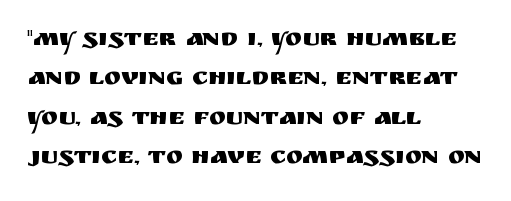
{"italic": "no", "underline": "no", "align": "left", "line_spacing": "normal", "line_spacing_ratio": 1.58, "letter_spacing": "normal", "letter_spacing_em": 0.0, "glyph_px": 25}
